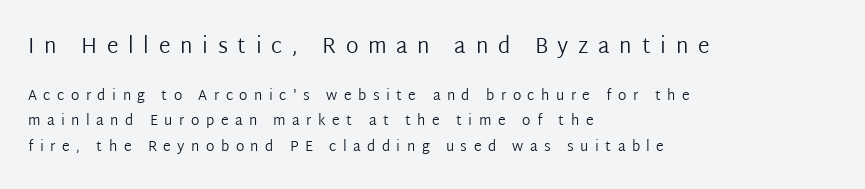
The image shows 21 px text type, upright; set left-aligned, line spacing 1.82x, unusually wide letter spacing (+0.46 em), not underlined; the first (top) block is 1.5x larger.
